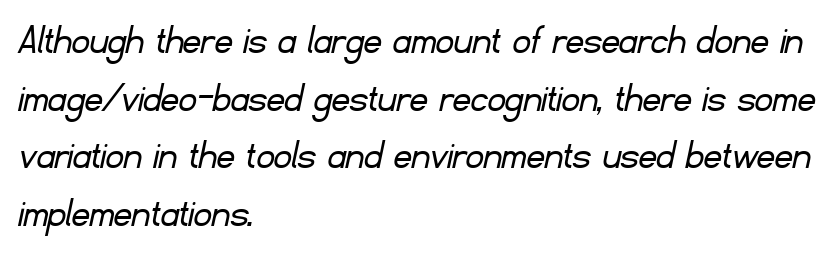
The image shows 44 px light sans-serif type; set left-aligned, normal line spacing (1.31x), normal letter spacing, not underlined; low stroke contrast and a small x-height.
